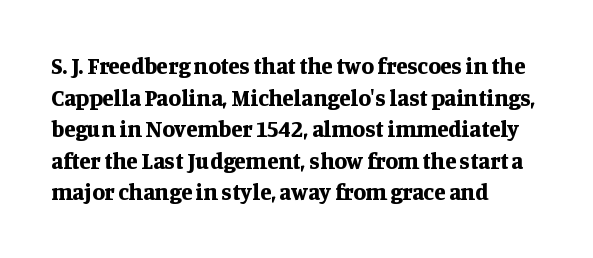
One glance says typical: line gaps are just what's usual. The letters stand upright; this is a roman face. These lines stack with their left ends in a neat column. Bold? Absolutely — the strokes are thick and heavy.
